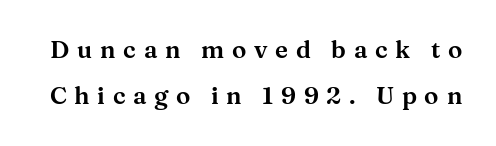
Q: Is the text italic (slanted)? A: No, it is upright.
Q: Is the text underlined? A: No.
Q: Is the spacing between letters normal or unusually wide? A: Unusually wide.
Q: Is the spacing between lines tight, normal or loose? A: Loose.
